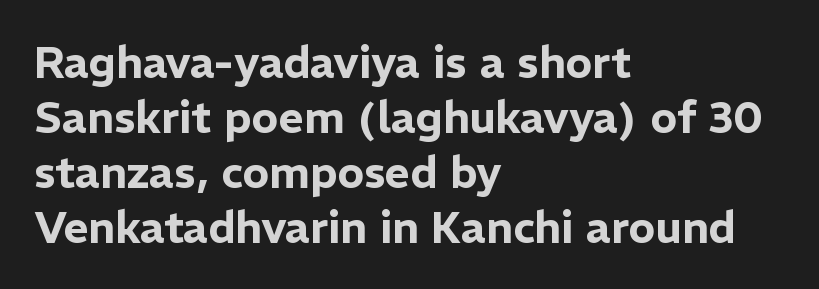
In terms of posture, this sample is upright. No feet cap the strokes, marking this as sans-serif type. The passage shown is not underscored anywhere. Characters follow at the spacing the type designer built in.
